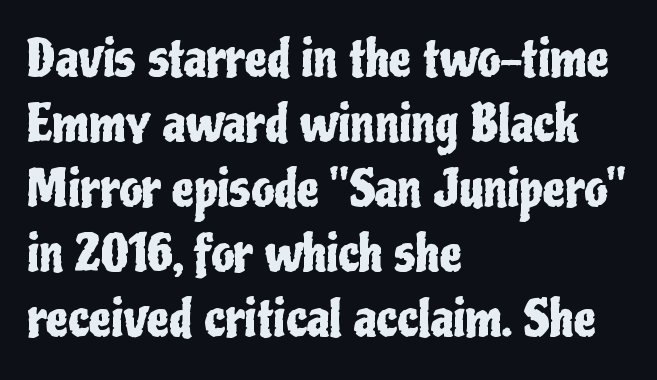
Does the type have serifs? No, each stem ends abruptly. A roman cut, with each character standing at attention. Where is the straight margin? On the left. Proportional: the letters do not fall into vertical columns.
